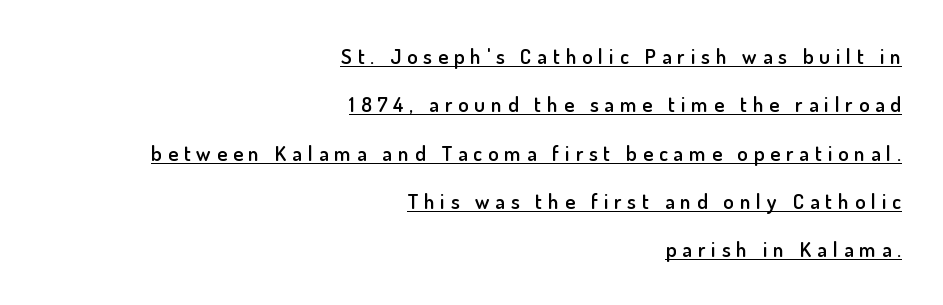
Q: Is the text bold? A: Semi-bold.
Q: Is the text italic (slanted)? A: No, it is upright.
Q: Is the text underlined? A: Yes.
Q: How is the paragraph aligned? A: Right-aligned.
Q: Is the spacing between letters normal or unusually wide? A: Unusually wide.
Q: Is the spacing between lines tight, normal or loose? A: Loose.
